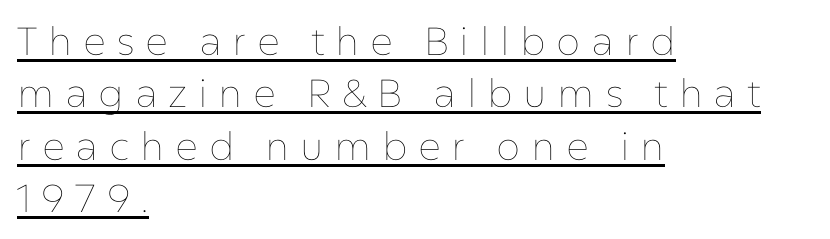
The rendering uses natural spacing where letterforms have individual widths. The rendering inserts visible extra space after every character. Whoever set this chose a conventional vertical rhythm. The passage shown is not bold in any degree. This is the regular roman posture of the typeface.
